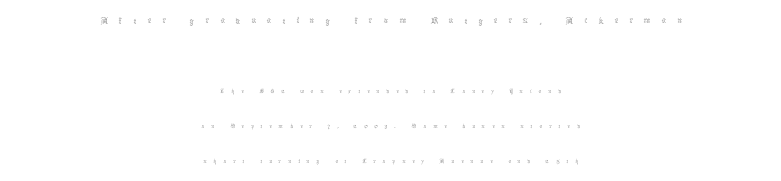
Q: Is the text bold? A: No.
Q: Is the text italic (slanted)? A: No, it is upright.
Q: Is the text underlined? A: No.
Q: How is the paragraph aligned? A: Centered.
Q: Is the spacing between letters normal or unusually wide? A: Unusually wide.
Q: Is the spacing between lines tight, normal or loose? A: Loose.
Q: Which block of text is set in a larger size, the first (top) or the second (bottom)? A: The first (top) one.
